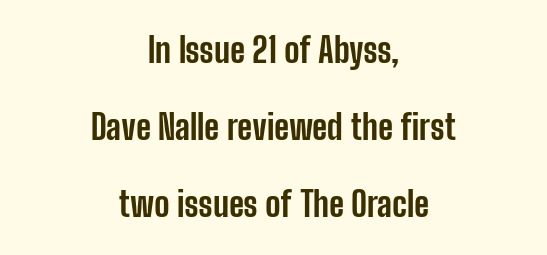
{"serif": "no", "italic": "no", "bold": "yes", "weight": "bold", "width": "condensed", "stroke_contrast": "low", "x_height": "medium", "monospaced": "no", "underline": "no", "align": "center", "line_spacing": "loose", "line_spacing_ratio": 2.27, "letter_spacing": "normal", "letter_spacing_em": 0.0, "glyph_px": 34}
